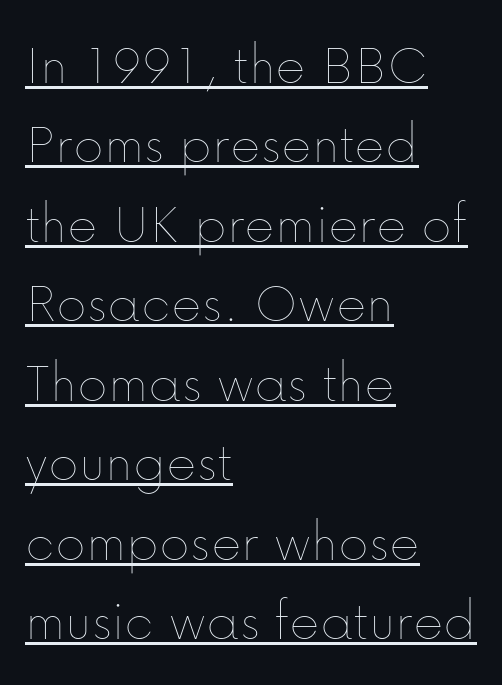
The image shows 58 px thin type, upright; set left-aligned, normal line spacing (1.37x), normal letter spacing, underlined; low stroke contrast and a medium x-height.
